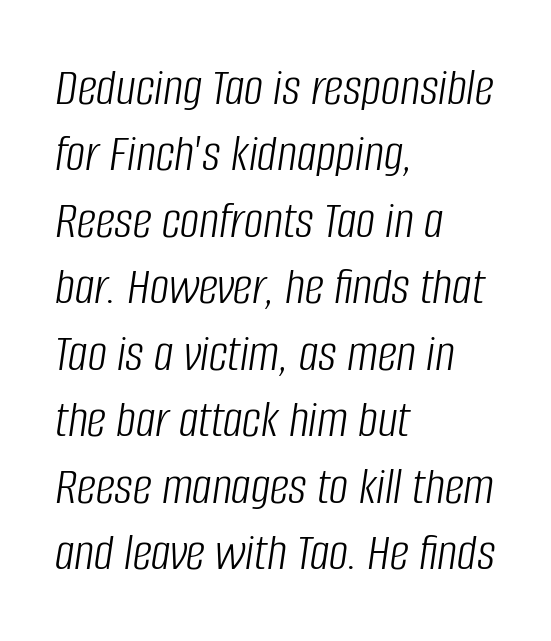
The rendering anchors every line to the left-hand side. Stem width sits at or under what a default text font uses. Observe the ordinary spacing: letters are neighbours, not strangers. Varying glyph widths throughout — classic text-font behaviour.
